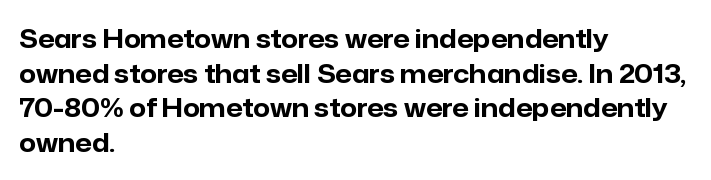
Do the letters lean? They stand straight. Standard letterfit; no display-style spreading of the glyphs. The strip under each line holds only bare page. The rendering anchors every line to the left-hand side. The glyphs have the mass of a bold cut. Quick note: interline space is typical.
